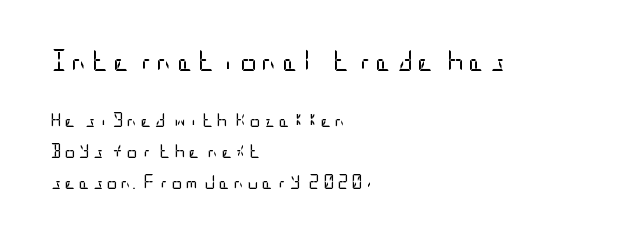
{"italic": "no", "bold": "no", "underline": "no", "align": "left", "line_spacing": "loose", "line_spacing_ratio": 2.21, "larger_block": "first", "size_ratio": 1.5, "glyph_px": 21}
